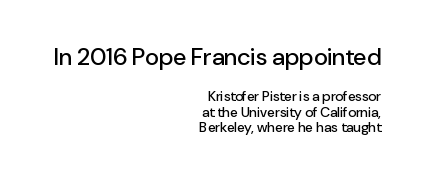
{"italic": "no", "underline": "no", "align": "right", "line_spacing": "tight", "line_spacing_ratio": 1.12, "letter_spacing": "normal", "letter_spacing_em": 0.0, "larger_block": "first", "size_ratio": 1.71, "glyph_px": 24}
